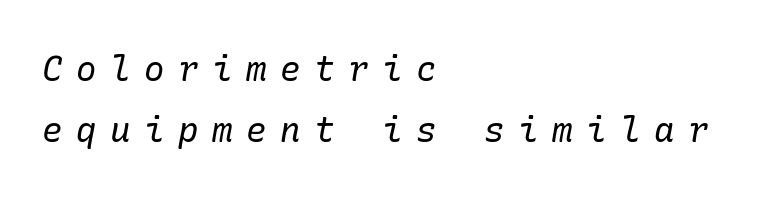
The image shows 34 px regular-weight type, italic (leaning right); set left-aligned, line spacing 1.78x, unusually wide letter spacing (+0.4 em), not underlined; low stroke contrast and a medium x-height.
